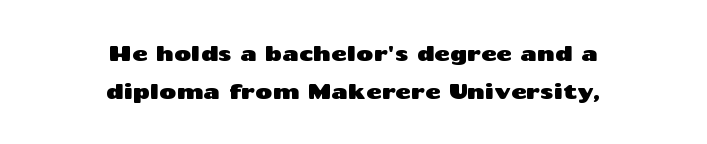
This is roman type, the default non-slanted kind. Line starts and ends both wander, symmetrically. Underline: absent. Standard letterfit; no display-style spreading of the glyphs.
